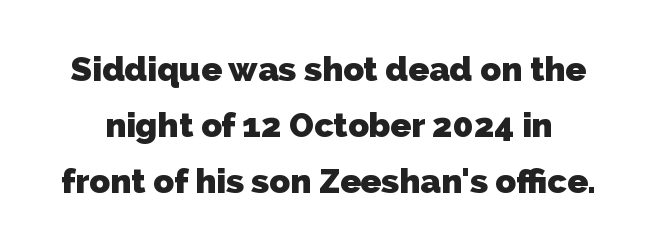
{"serif": "no", "bold": "yes", "weight": "heavy", "width": "normal", "stroke_contrast": "low", "x_height": "medium", "monospaced": "no", "underline": "no", "line_spacing": "normal", "line_spacing_ratio": 1.65, "letter_spacing": "normal", "letter_spacing_em": 0.0, "glyph_px": 34}
